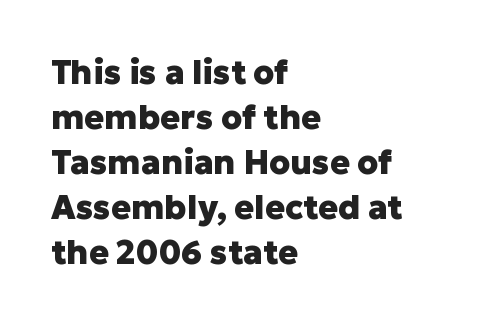
The image shows 33 px heavy sans-serif type, upright; set left-aligned, normal line spacing (1.36x), normal letter spacing, not underlined; low stroke contrast and a medium x-height.
